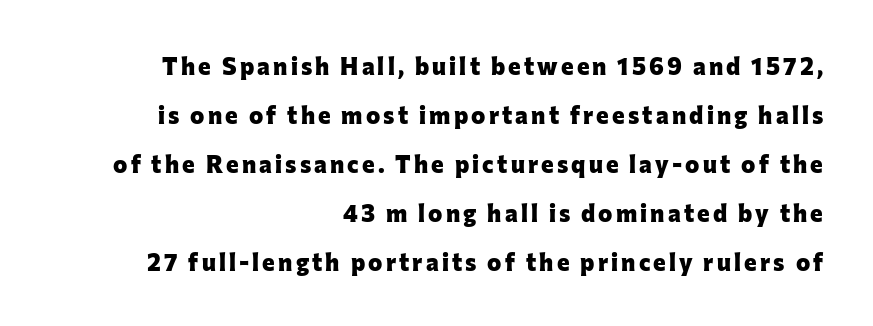
{"italic": "no", "bold": "yes", "underline": "no", "align": "right", "line_spacing": "loose", "line_spacing_ratio": 2.04, "glyph_px": 24}
